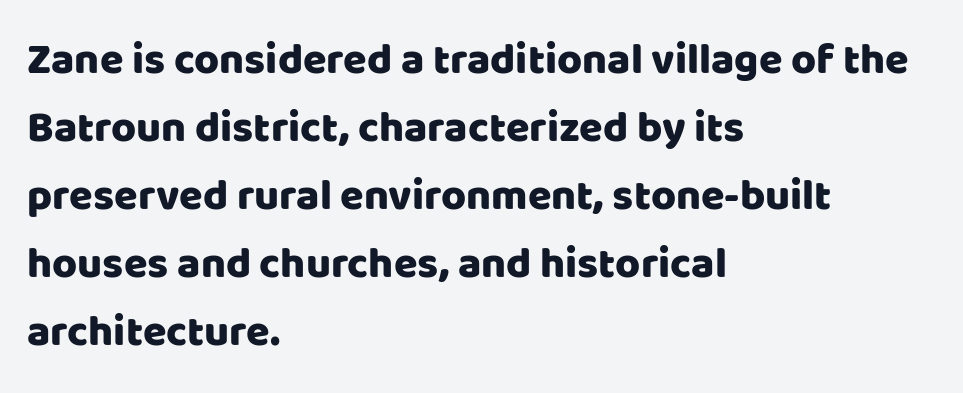
{"serif": "no", "italic": "no", "width": "normal", "stroke_contrast": "low", "x_height": "large", "monospaced": "no", "underline": "no", "align": "left", "line_spacing": "normal", "line_spacing_ratio": 1.58, "letter_spacing": "normal", "letter_spacing_em": 0.0, "glyph_px": 43}
